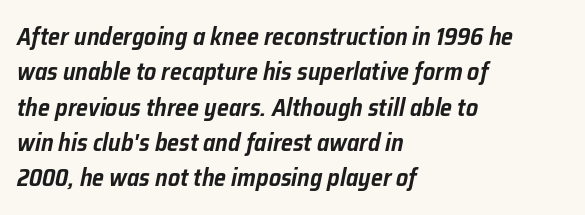
{"italic": "yes", "lean": "right", "slant_degrees": 12, "underline": "no", "align": "left", "line_spacing": "normal", "line_spacing_ratio": 1.47, "letter_spacing": "normal", "letter_spacing_em": 0.0, "glyph_px": 24}
